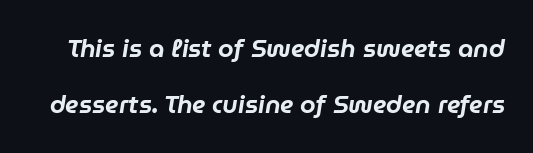
Decoration check: the copy has no underline. Characters follow at the spacing the type designer built in. The passage shown stacks its lines with a broad gap. Slant detected: the letters are inclined.
